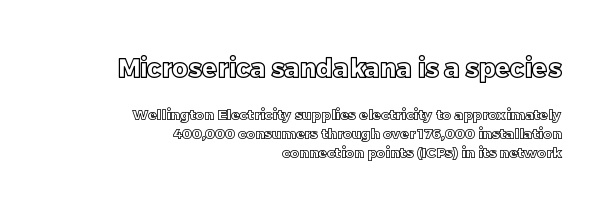
Q: Is the text italic (slanted)? A: No, it is upright.
Q: Is the text underlined? A: No.
Q: How is the paragraph aligned? A: Right-aligned.
Q: Is the spacing between letters normal or unusually wide? A: Normal.
Q: Is the spacing between lines tight, normal or loose? A: Normal.
Q: Which block of text is set in a larger size, the first (top) or the second (bottom)? A: The first (top) one.
